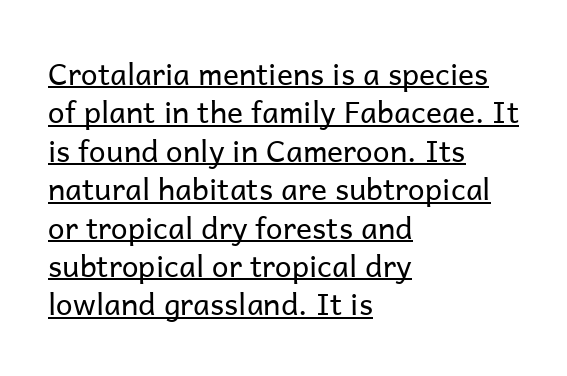
Q: Is the text bold? A: No.
Q: Is the text italic (slanted)? A: No, it is upright.
Q: Is the typeface a serif or a sans-serif typeface? A: Sans-serif.
Q: Is the text underlined? A: Yes.
Q: How is the paragraph aligned? A: Left-aligned.
Q: Is the spacing between letters normal or unusually wide? A: Normal.
Q: Is the spacing between lines tight, normal or loose? A: Normal.
Q: Width (condensed, normal, or wide)? A: Normal.
Q: Stroke contrast? A: Low.
Q: x-height? A: Medium.
Q: Monospaced? A: No.
